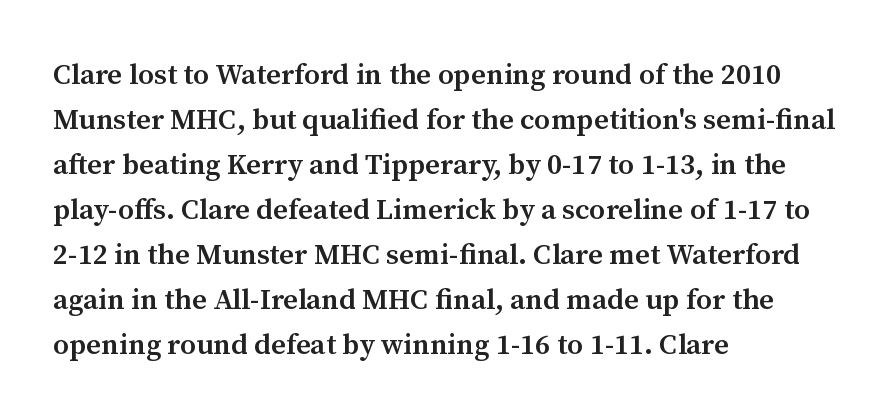
Descenders are the only things crossing below the line. Font category for this specimen: serif. Visually the block forms a straight wall on the left and a jagged coastline on the right. This sample has the flowing, uneven cadence of proportional lettering.
